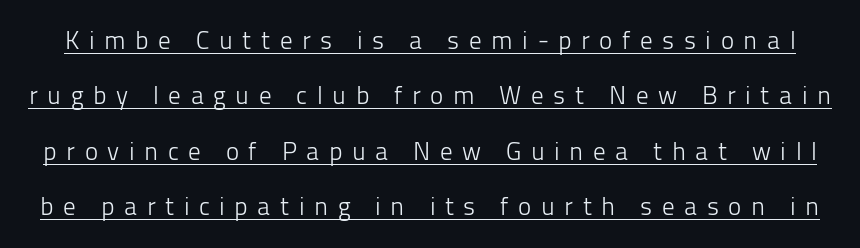
Compared with typical body copy, the letter spacing here is much looser. Beneath each row of characters lies a ruled line. The font's upright variant was chosen for this text. In terms of leading, this rendering errs on the spacious side. The cut favours lightness, reaching ordinary text weight at its darkest.
